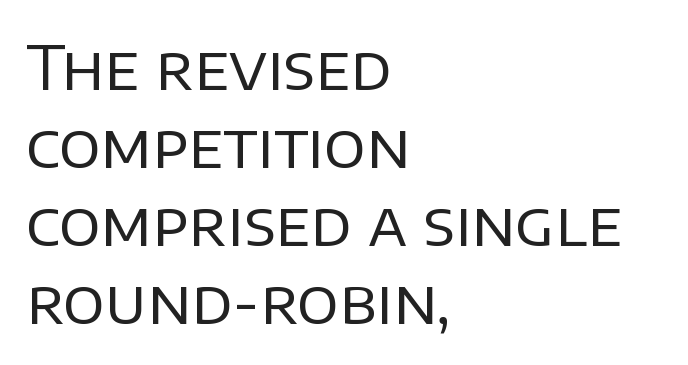
The image shows 62 px regular-weight sans-serif type, upright; set left-aligned, normal line spacing (1.26x), normal letter spacing, not underlined; low stroke contrast and a large x-height.
